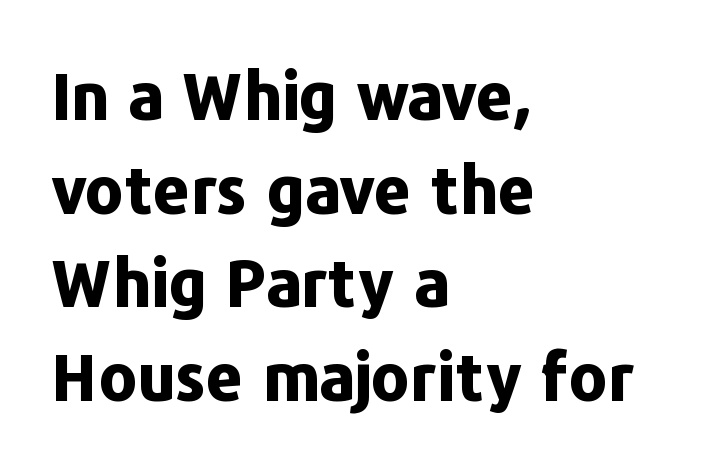
{"serif": "no", "italic": "no", "bold": "yes", "weight": "bold", "width": "normal", "stroke_contrast": "low", "x_height": "medium", "monospaced": "no", "underline": "no", "align": "left", "line_spacing": "normal", "line_spacing_ratio": 1.44, "letter_spacing": "normal", "letter_spacing_em": 0.0, "glyph_px": 65}
